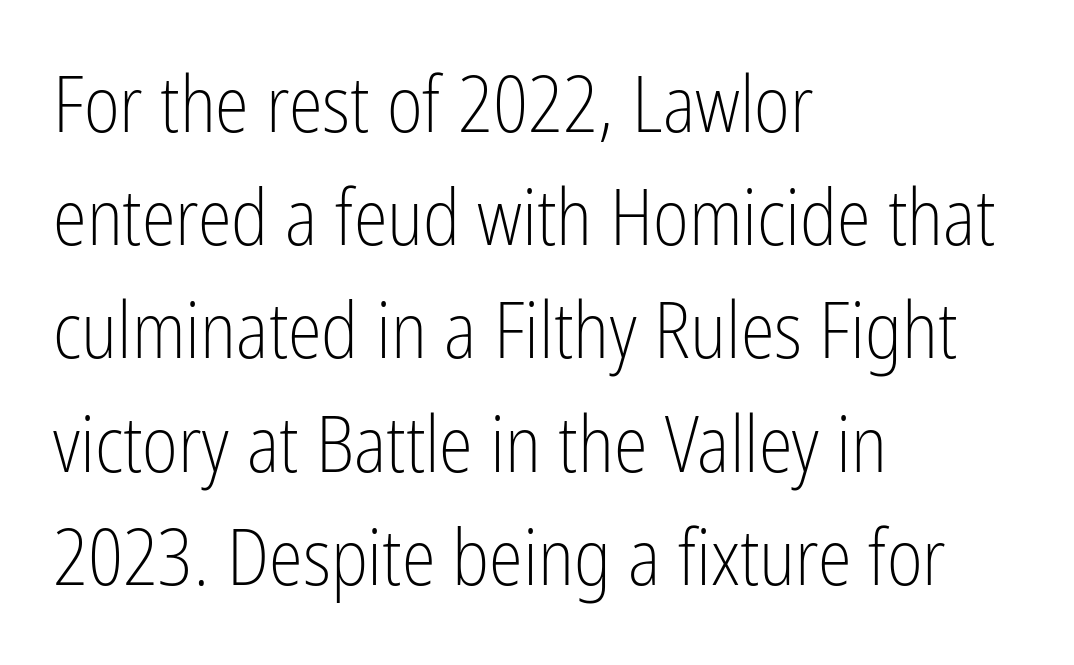
{"serif": "no", "italic": "no", "bold": "no", "weight": "light", "width": "condensed", "stroke_contrast": "low", "x_height": "medium", "monospaced": "no", "underline": "no", "align": "left", "line_spacing": "normal", "line_spacing_ratio": 1.47, "letter_spacing": "normal", "letter_spacing_em": 0.0, "glyph_px": 77}
